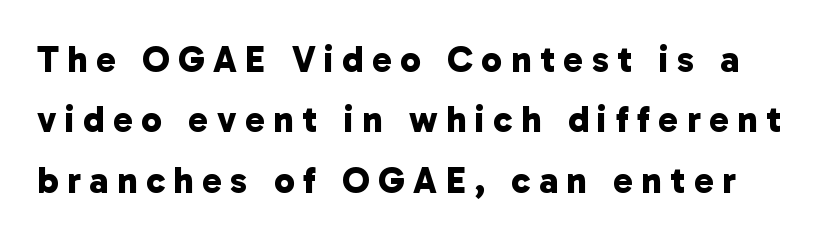
Q: Is the text bold? A: Yes.
Q: Is the typeface a serif or a sans-serif typeface? A: Sans-serif.
Q: Is the text underlined? A: No.
Q: Is the spacing between letters normal or unusually wide? A: Unusually wide.
Q: Is the spacing between lines tight, normal or loose? A: Normal.
Q: Width (condensed, normal, or wide)? A: Normal.
Q: Stroke contrast? A: Low.
Q: x-height? A: Medium.
Q: Monospaced? A: No.
